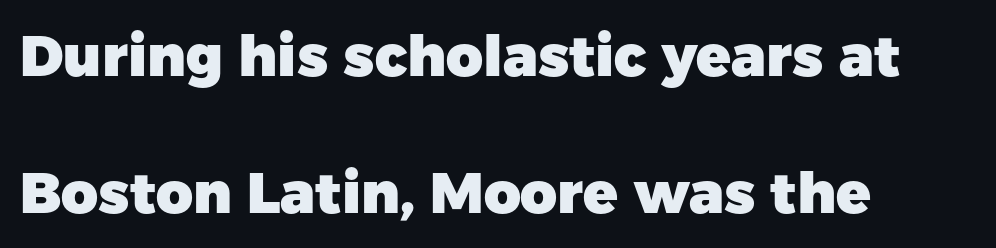
The image shows 57 px heavy sans-serif type, upright; set left-aligned, loose line spacing (2.4x), normal letter spacing, not underlined; low stroke contrast and a medium x-height.
